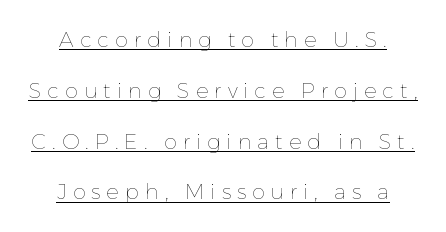
The image shows 21 px text type, upright; set centered, loose line spacing (2.42x), unusually wide letter spacing (+0.29 em), underlined.
